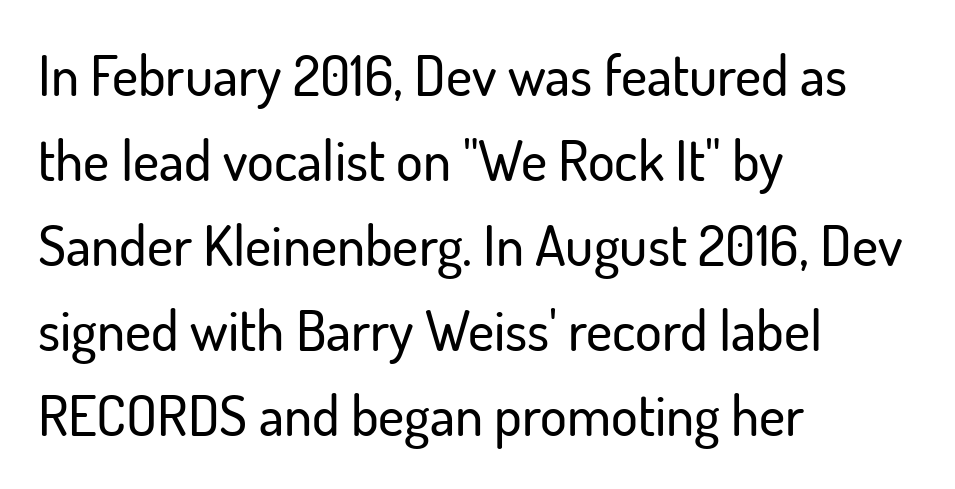
Character widths vary here, with narrow letters taking less room than wide ones. The passage shown is typeset with a sans-serif family. Does the leading feel generous? No, just average. The rendering anchors every line to the left-hand side. Nobody touched the tracking dial on this one. This sample uses an upright cut, with every glyph sitting square on the baseline.
